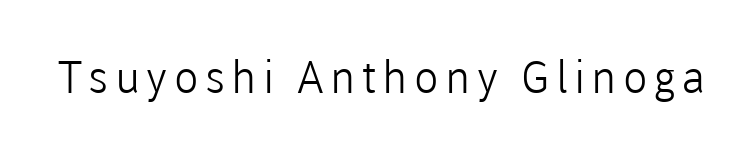
Underline: absent. Observe the absence of serifs on each vertical stroke in this sample. Does the lettering tilt? It doesn't — this is upright. These lines are rendered in a variable-pitch font. The passage shown is not bold in any degree.
